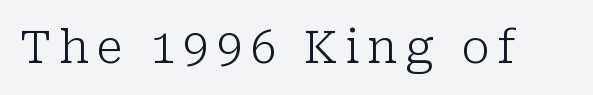
{"serif": "yes", "italic": "no", "bold": "no", "weight": "light", "width": "normal", "stroke_contrast": "low", "x_height": "medium", "monospaced": "no", "underline": "no", "glyph_px": 46}
